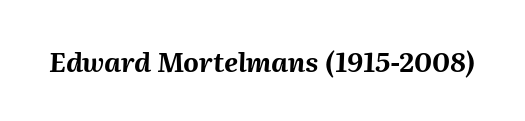
Q: Is the text bold? A: Yes.
Q: Is the text italic (slanted)? A: Yes, it leans right by about 2 degrees.
Q: Is the text underlined? A: No.
Q: Is the spacing between letters normal or unusually wide? A: Normal.
